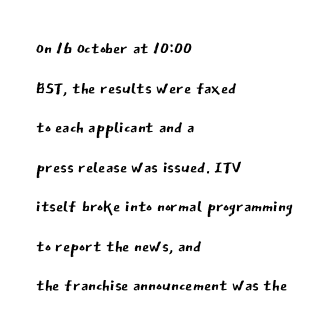
The image shows 23 px text type, upright; set left-aligned, line spacing 1.72x, normal letter spacing, not underlined.
